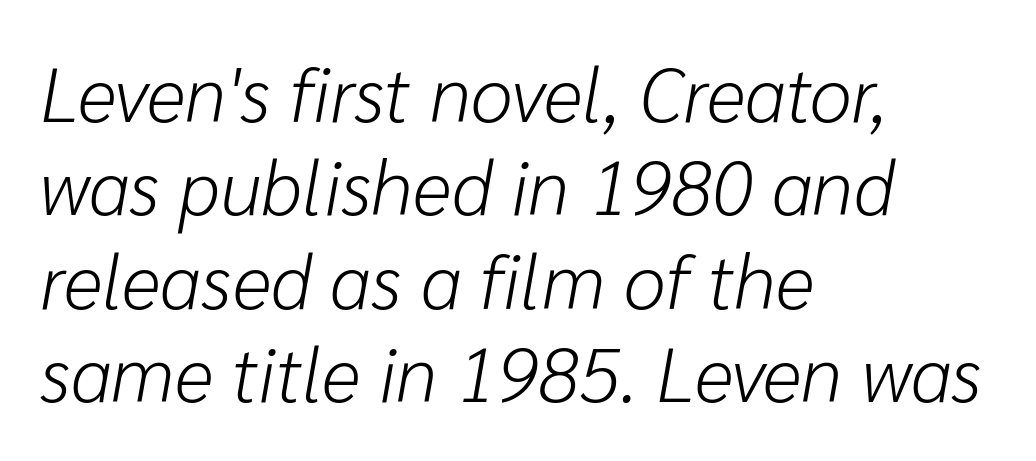
{"italic": "yes", "lean": "right", "slant_degrees": 10, "bold": "no", "weight": "light", "width": "normal", "stroke_contrast": "low", "x_height": "medium", "monospaced": "no", "underline": "no", "align": "left", "line_spacing_ratio": 1.23, "letter_spacing": "normal", "letter_spacing_em": 0.0, "glyph_px": 76}
